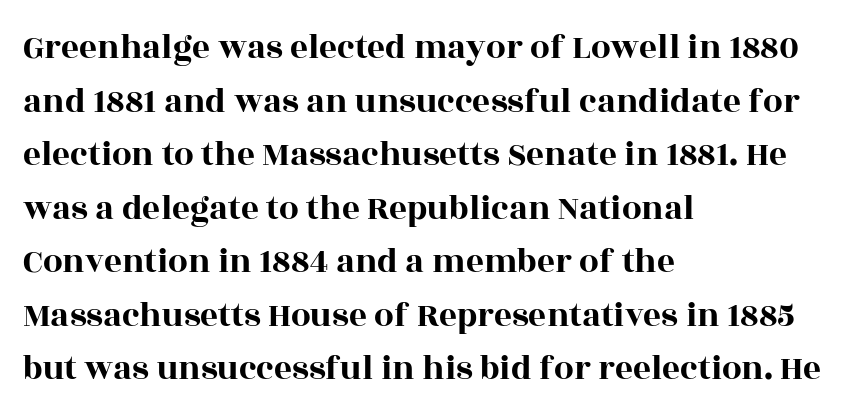
Q: Is the text italic (slanted)? A: No, it is upright.
Q: Is the typeface a serif or a sans-serif typeface? A: Serif.
Q: Is the text underlined? A: No.
Q: How is the paragraph aligned? A: Left-aligned.
Q: Is the spacing between letters normal or unusually wide? A: Normal.
Q: Is the spacing between lines tight, normal or loose? A: Normal.
Q: Width (condensed, normal, or wide)? A: Wide.
Q: x-height? A: Large.
Q: Monospaced? A: No.
